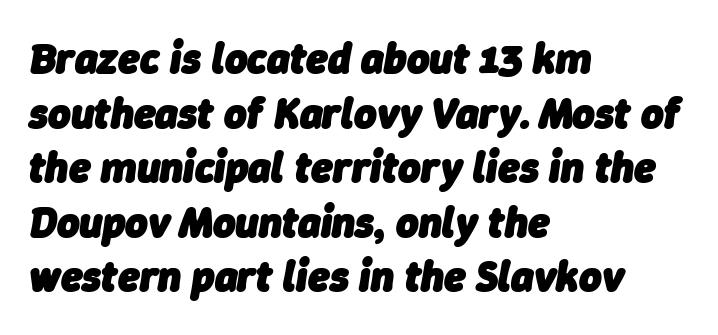
Q: Is the text bold? A: Yes.
Q: Is the text italic (slanted)? A: Yes, it leans right by about 9 degrees.
Q: Is the text underlined? A: No.
Q: How is the paragraph aligned? A: Left-aligned.
Q: Is the spacing between letters normal or unusually wide? A: Normal.
Q: Is the spacing between lines tight, normal or loose? A: Normal.
Q: Width (condensed, normal, or wide)? A: Normal.
Q: Stroke contrast? A: Low.
Q: x-height? A: Medium.
Q: Monospaced? A: No.
